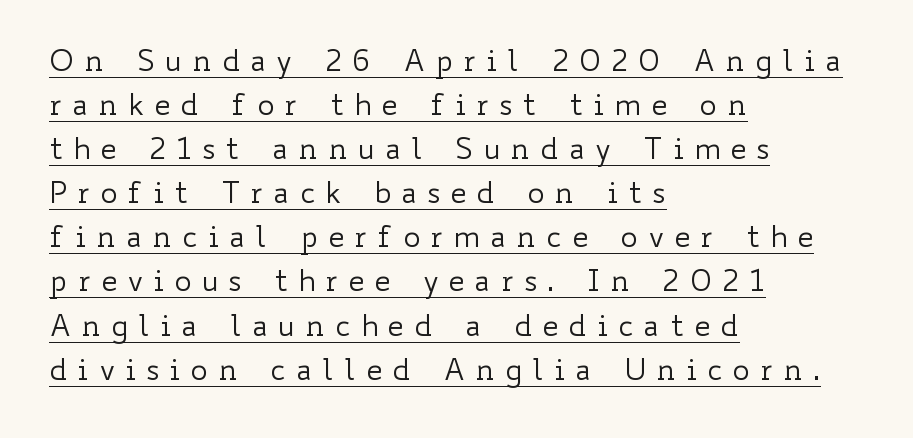
Q: Is the text bold? A: No.
Q: Is the text italic (slanted)? A: No, it is upright.
Q: Is the text underlined? A: Yes.
Q: How is the paragraph aligned? A: Left-aligned.
Q: Is the spacing between letters normal or unusually wide? A: Unusually wide.
Q: Is the spacing between lines tight, normal or loose? A: Normal.
Q: Width (condensed, normal, or wide)? A: Wide.
Q: Stroke contrast? A: Low.
Q: x-height? A: Small.
Q: Monospaced? A: No.
